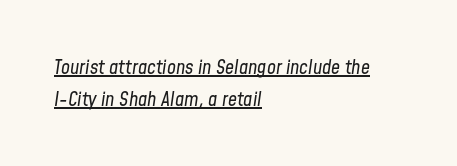
{"italic": "yes", "lean": "right", "slant_degrees": 8, "bold": "no", "underline": "yes", "align": "left", "line_spacing": "normal", "line_spacing_ratio": 1.61, "letter_spacing": "normal", "letter_spacing_em": 0.0, "glyph_px": 20}
